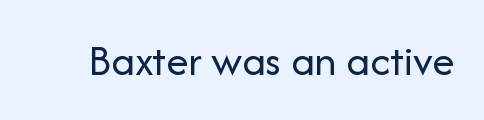
Look at the tracking — it's just the regular setting, nothing added. To sum up the face: it is a sans, with no serifs. Varying glyph widths throughout — classic text-font behaviour. Weight class: somewhere from thin through regular. Lines of text with bare space underneath.
